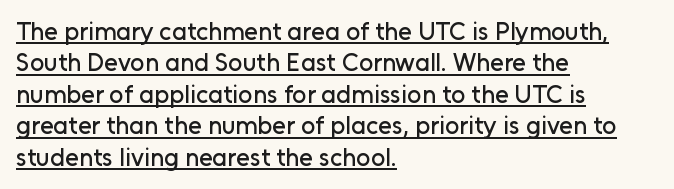
Typeset ragged right — the left edge is the straight one. The block of text has a typical density, with ordinary space between rows. This sample uses plain, unmodified letter spacing. The letters stand upright; this is a roman face. Notice how a bar underscores the lettering throughout.
